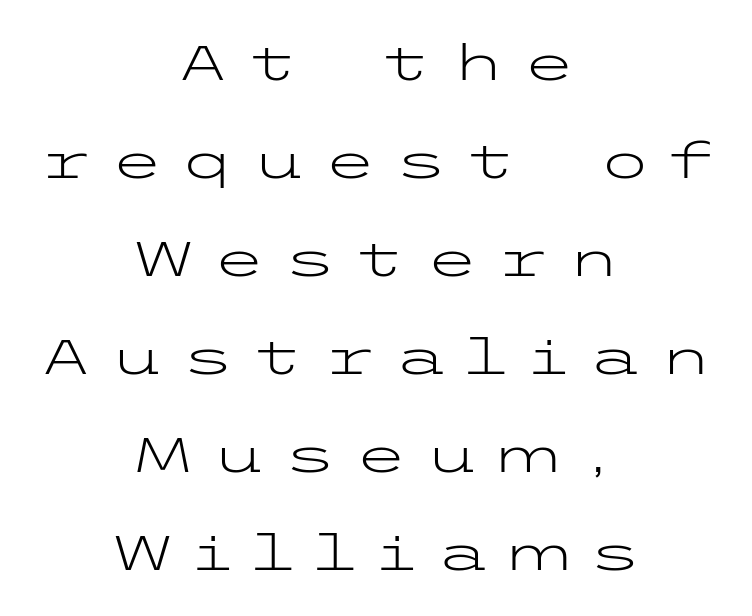
Leading: increased. Unlike a traditional serif, this face leaves its strokes unadorned. It's the straight-up-and-down kind of type. This is not heavy type; no bold has been used.
